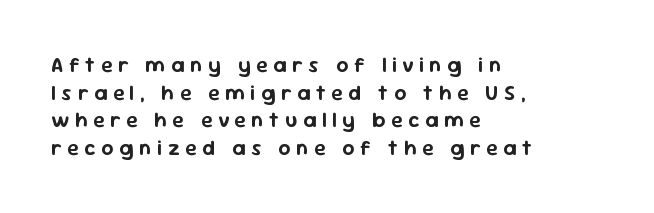
The image shows 21 px text type, upright; set left-aligned, normal line spacing (1.31x), unusually wide letter spacing (+0.27 em), not underlined.
